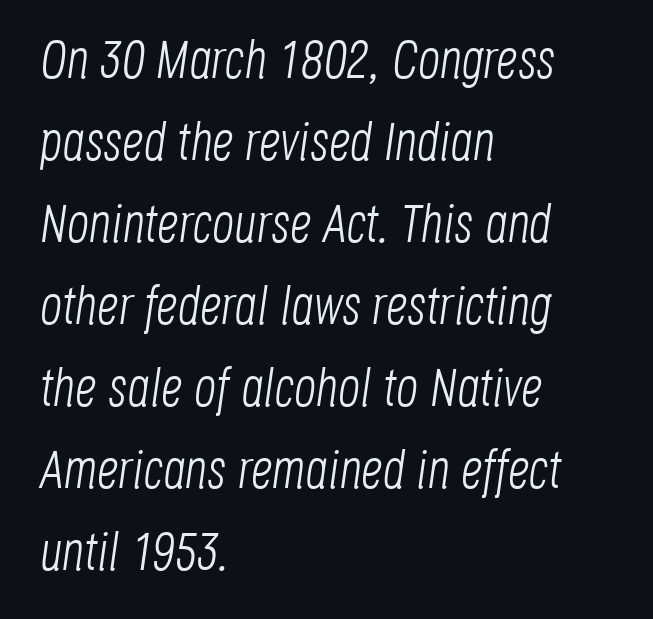
The image shows 54 px light, condensed type, italic (leaning right); set left-aligned, normal line spacing (1.52x), normal letter spacing, not underlined; low stroke contrast and a large x-height.
